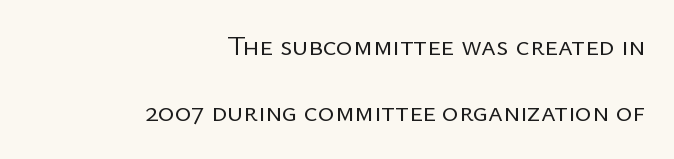
Q: Is the text bold? A: No.
Q: Is the text italic (slanted)? A: No, it is upright.
Q: Is the typeface a serif or a sans-serif typeface? A: Sans-serif.
Q: Is the text underlined? A: No.
Q: How is the paragraph aligned? A: Right-aligned.
Q: Is the spacing between letters normal or unusually wide? A: Normal.
Q: Is the spacing between lines tight, normal or loose? A: Loose.
Q: Width (condensed, normal, or wide)? A: Normal.
Q: Stroke contrast? A: Low.
Q: x-height? A: Medium.
Q: Monospaced? A: No.
